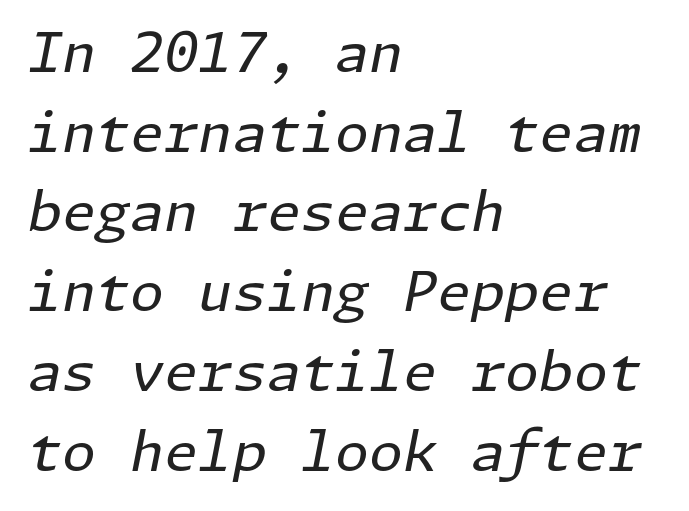
Compared with a centered layout, this one pins lines to the left instead. Emphasis-style slanted type is in use. Vertical stems look standard width or narrower in stroke. This sample uses plain, unmodified letter spacing.
